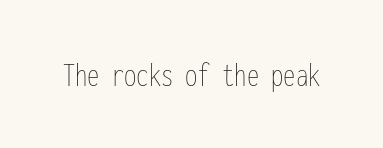
The image shows 35 px thin, condensed type, upright, monospaced; set normal letter spacing, not underlined; low stroke contrast and a medium x-height.
